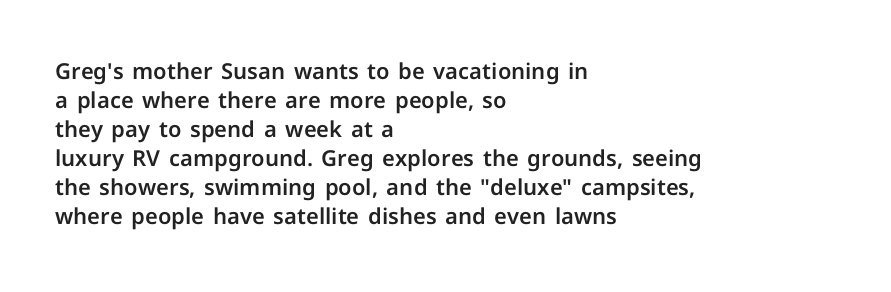
It's the straight-up-and-down kind of type. The horizontal fit of the characters is conventional and even. These lines are set flush left with a ragged right edge. Glance below the letters and you will spot only blank space.
